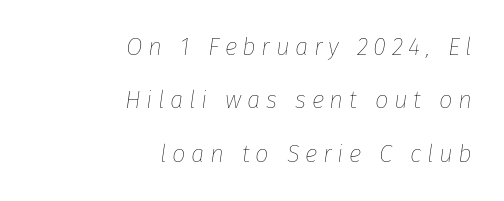
Q: Is the text bold? A: No.
Q: Is the text italic (slanted)? A: Yes, it leans right by about 8 degrees.
Q: Is the text underlined? A: No.
Q: How is the paragraph aligned? A: Right-aligned.
Q: Is the spacing between letters normal or unusually wide? A: Unusually wide.
Q: Is the spacing between lines tight, normal or loose? A: Loose.
